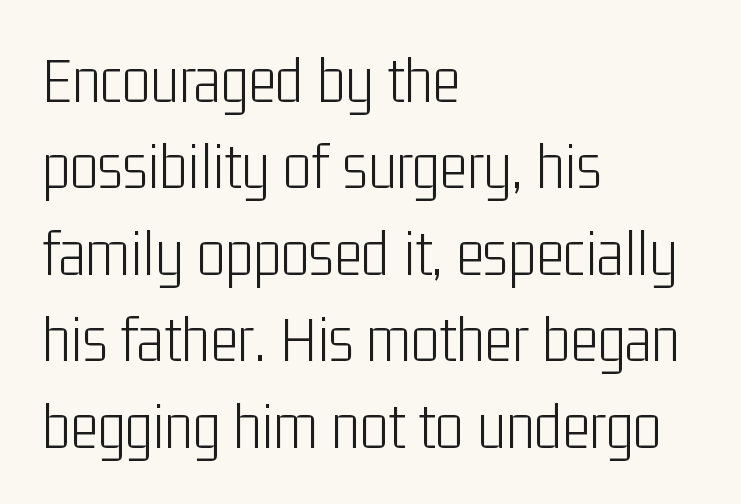
Q: Is the text bold? A: No.
Q: Is the text italic (slanted)? A: No, it is upright.
Q: Is the typeface a serif or a sans-serif typeface? A: Sans-serif.
Q: Is the text underlined? A: No.
Q: How is the paragraph aligned? A: Left-aligned.
Q: Is the spacing between letters normal or unusually wide? A: Normal.
Q: Is the spacing between lines tight, normal or loose? A: Normal.
Q: Width (condensed, normal, or wide)? A: Condensed.
Q: Stroke contrast? A: Low.
Q: x-height? A: Medium.
Q: Monospaced? A: No.
